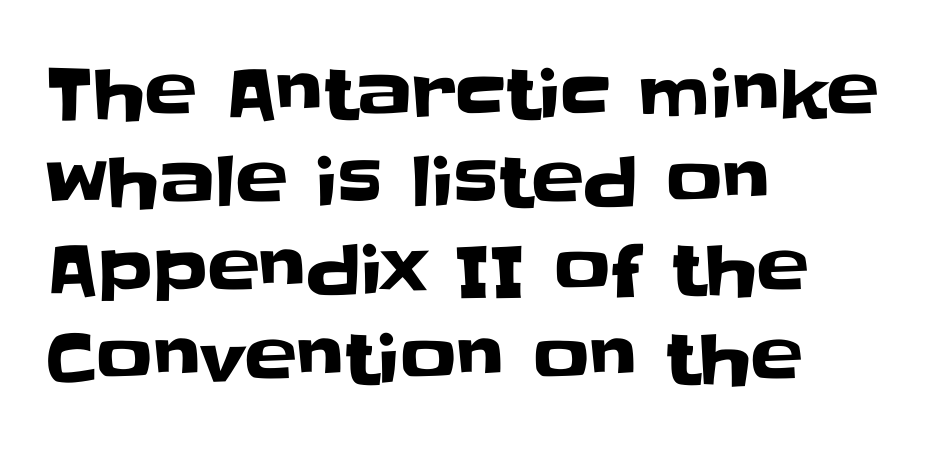
Q: Is the text italic (slanted)? A: No, it is upright.
Q: Is the typeface a serif or a sans-serif typeface? A: Sans-serif.
Q: Is the text underlined? A: No.
Q: How is the paragraph aligned? A: Left-aligned.
Q: Is the spacing between letters normal or unusually wide? A: Normal.
Q: Is the spacing between lines tight, normal or loose? A: Normal.
Q: Width (condensed, normal, or wide)? A: Normal.
Q: Stroke contrast? A: Low.
Q: x-height? A: Large.
Q: Monospaced? A: No.
